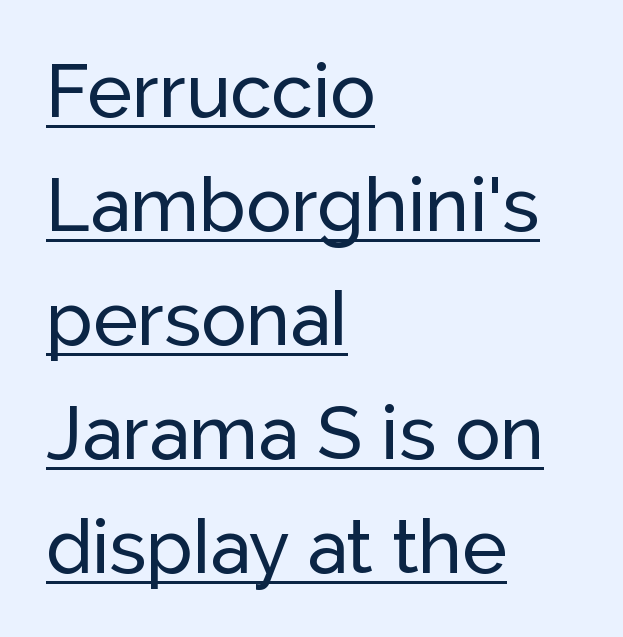
Compared with a centered layout, this one pins lines to the left instead. Regular leading. Is this a fixed-width face? No — the glyphs have proportional, varying widths. A rule runs beneath these lines of type.
